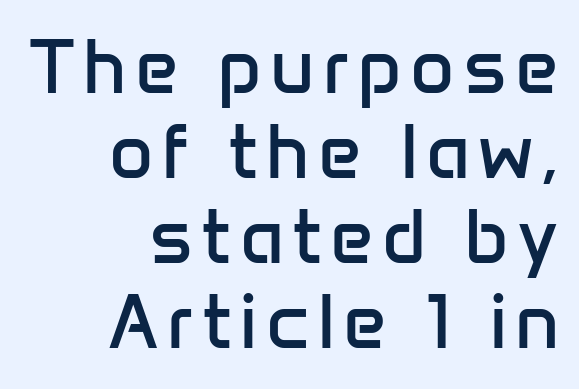
The space between consecutive lines is stingy. The letters advance in unequal steps, a hallmark of proportional type. Layout note: lines flush right. Vertical stems look standard width or narrower in stroke. Does the type have serifs? No, each stem ends abruptly. A clean baseline with only descenders dipping below it.
